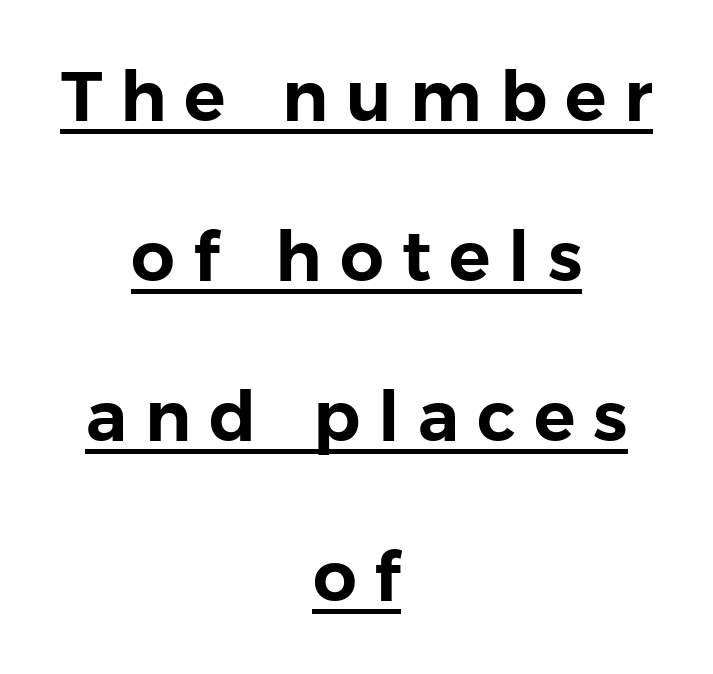
{"serif": "no", "italic": "no", "width": "normal", "stroke_contrast": "low", "x_height": "medium", "monospaced": "no", "underline": "yes", "align": "center", "line_spacing": "loose", "line_spacing_ratio": 2.32, "letter_spacing": "wide", "letter_spacing_em": 0.26, "glyph_px": 69}
